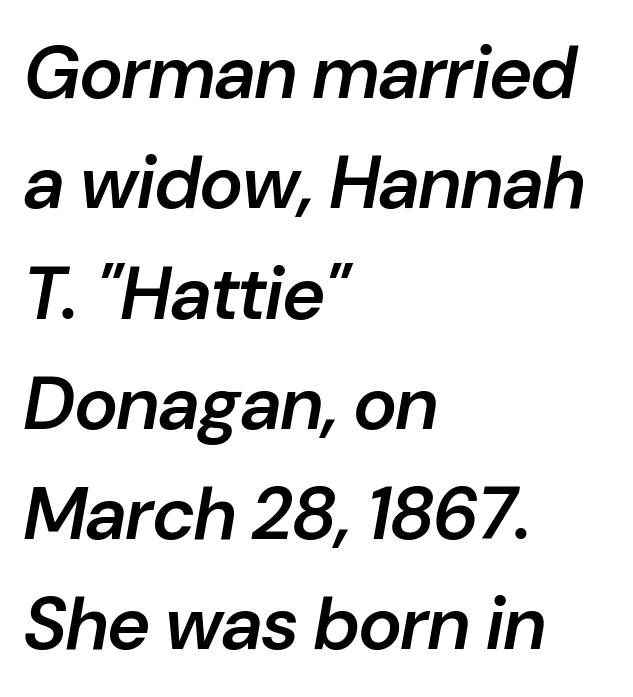
The image shows 74 px semibold type, italic (leaning right); set left-aligned, normal line spacing (1.49x), normal letter spacing, not underlined; low stroke contrast and a medium x-height.
